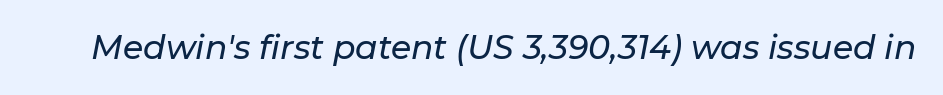
The image shows 33 px text type, italic (leaning right); set normal letter spacing, not underlined; low stroke contrast and a medium x-height.
